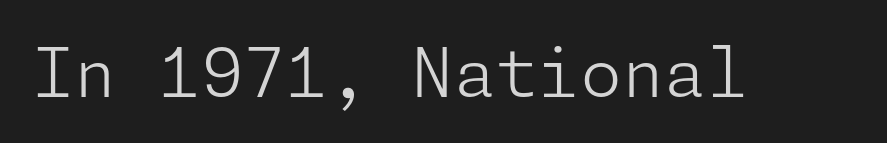
Italic? Not at all — the glyphs are vertical. The letterforms sit shoulder to shoulder at normal distance. Weight: not bold — regular or lighter. Are there feet on the stems? There aren't — it's a sans.
